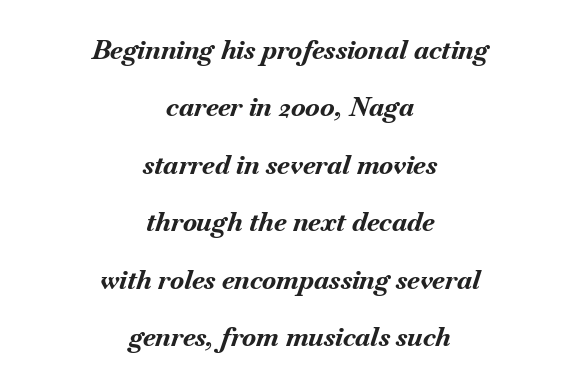
The image shows 26 px bold type, italic (leaning right); set centered, loose line spacing (2.21x), normal letter spacing, not underlined.
